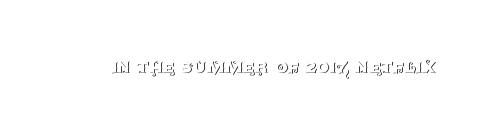
Q: Is the text bold? A: No.
Q: Is the text italic (slanted)? A: No, it is upright.
Q: Is the text underlined? A: No.
Q: Is the spacing between letters normal or unusually wide? A: Normal.
